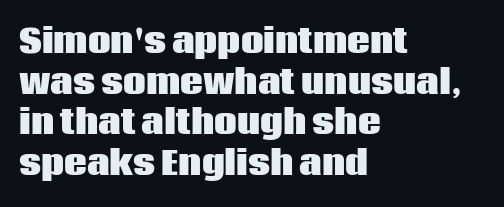
{"serif": "no", "italic": "no", "bold": "yes", "weight": "heavy", "width": "normal", "stroke_contrast": "low", "x_height": "large", "monospaced": "no", "underline": "no", "align": "left", "line_spacing": "normal", "line_spacing_ratio": 1.27, "letter_spacing": "normal", "letter_spacing_em": 0.0, "glyph_px": 32}
